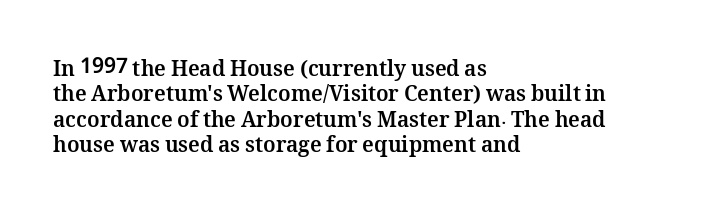
Q: Is the text bold? A: Yes.
Q: Is the text italic (slanted)? A: No, it is upright.
Q: Is the text underlined? A: No.
Q: How is the paragraph aligned? A: Left-aligned.
Q: Is the spacing between letters normal or unusually wide? A: Normal.
